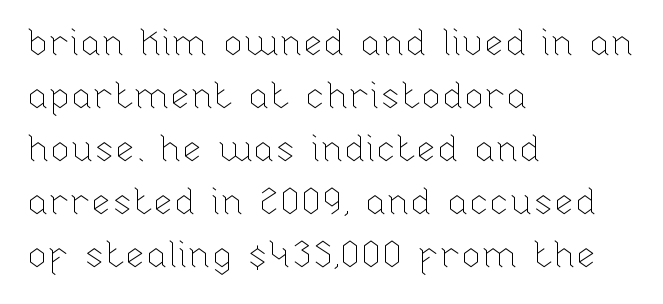
{"italic": "no", "bold": "no", "weight": "thin", "width": "normal", "stroke_contrast": "low", "x_height": "medium", "monospaced": "no", "underline": "no", "align": "left", "line_spacing": "normal", "line_spacing_ratio": 1.43, "letter_spacing": "normal", "letter_spacing_em": 0.0, "glyph_px": 37}
